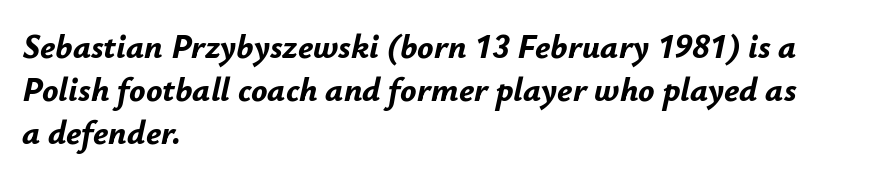
{"italic": "yes", "lean": "right", "slant_degrees": 12, "bold": "yes", "weight": "bold", "width": "normal", "stroke_contrast": "low", "x_height": "small", "monospaced": "no", "underline": "no", "align": "left", "line_spacing": "normal", "line_spacing_ratio": 1.26, "letter_spacing": "normal", "letter_spacing_em": 0.0, "glyph_px": 34}
